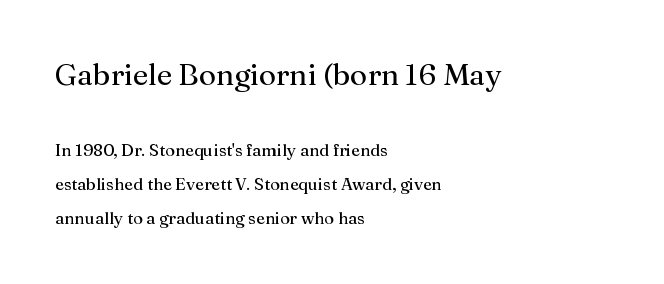
The image shows 30 px regular-weight serif type, upright; set left-aligned, loose line spacing (2.0x), normal letter spacing, not underlined; the first (top) block is 1.76x larger; medium stroke contrast and a medium x-height.
